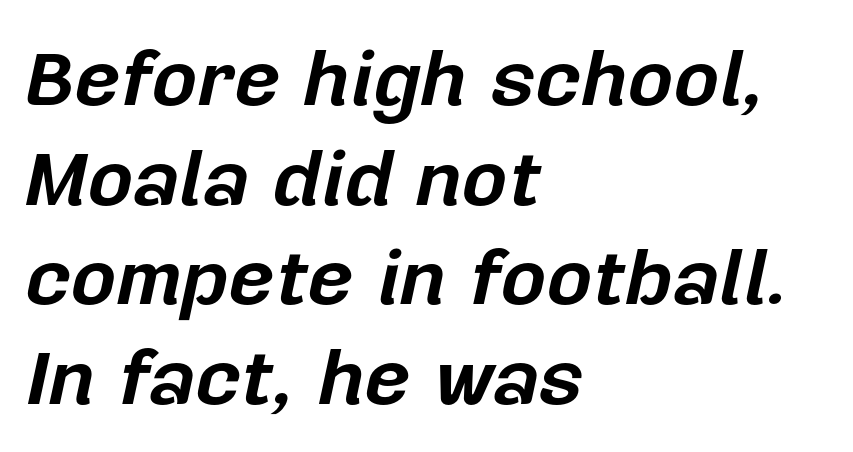
These lines keep a tight, regular rhythm from letter to letter. The lines are quadded left. Every letter is thick-stroked: bold, no question. Letters rest on an invisible, unmarked baseline. Here the designer chose a conventional face with non-uniform glyph widths.
